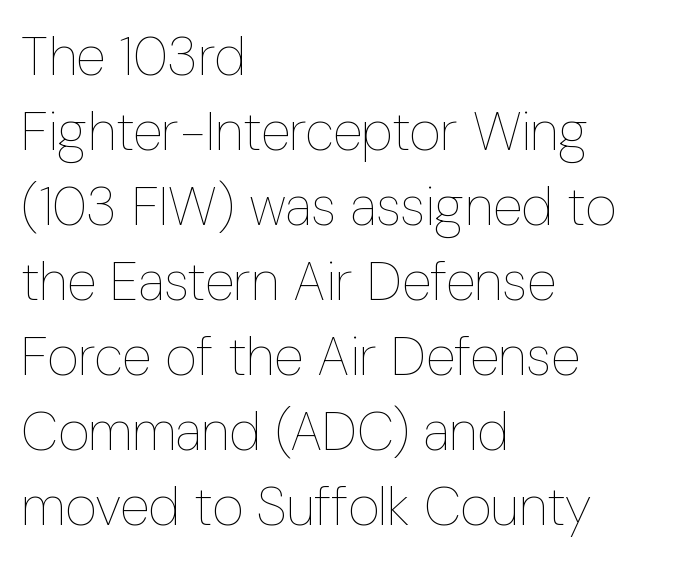
{"italic": "no", "bold": "no", "weight": "thin", "width": "condensed", "stroke_contrast": "low", "x_height": "medium", "monospaced": "no", "underline": "no", "align": "left", "line_spacing": "normal", "line_spacing_ratio": 1.39, "letter_spacing": "normal", "letter_spacing_em": 0.0, "glyph_px": 54}
